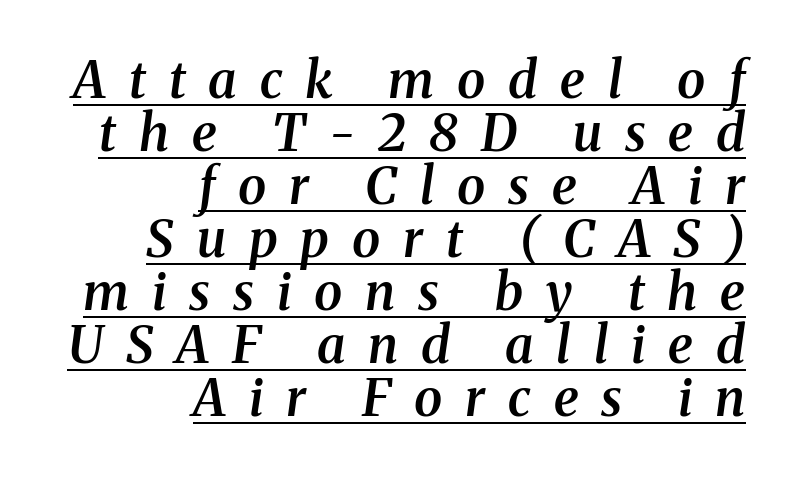
{"serif": "yes", "italic": "yes", "lean": "right", "slant_degrees": 8, "bold": "semi", "weight": "semibold", "width": "normal", "stroke_contrast": "medium", "x_height": "medium", "monospaced": "no", "underline": "yes", "align": "right", "line_spacing": "tight", "line_spacing_ratio": 1.04, "letter_spacing": "wide", "letter_spacing_em": 0.45, "glyph_px": 51}
